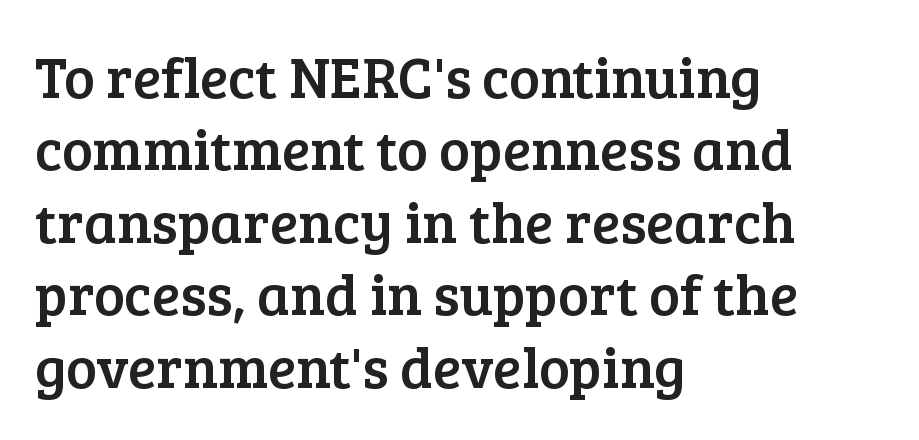
Q: Is the text italic (slanted)? A: No, it is upright.
Q: Is the typeface a serif or a sans-serif typeface? A: Serif.
Q: Is the text underlined? A: No.
Q: How is the paragraph aligned? A: Left-aligned.
Q: Is the spacing between letters normal or unusually wide? A: Normal.
Q: Is the spacing between lines tight, normal or loose? A: Normal.
Q: Width (condensed, normal, or wide)? A: Normal.
Q: Stroke contrast? A: Low.
Q: x-height? A: Medium.
Q: Monospaced? A: No.
